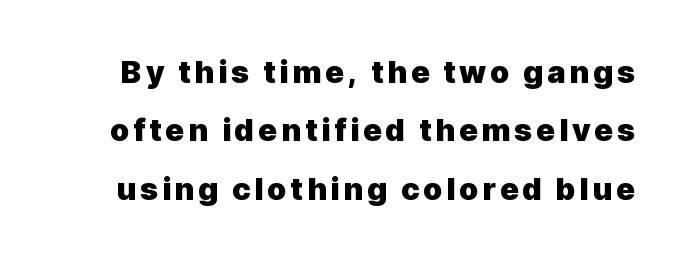
The image shows 31 px heavy sans-serif type, upright; set line spacing 1.88x, not underlined; a medium x-height.
